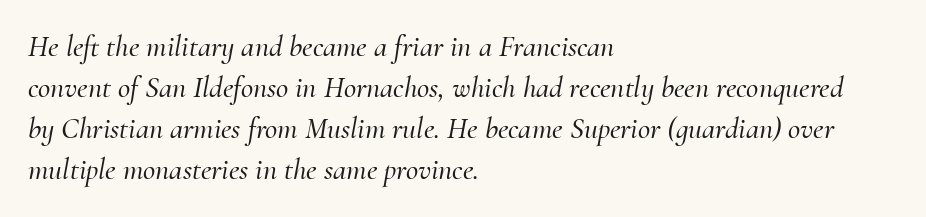
The letters advance in unequal steps, a hallmark of proportional type. The baseline area is clear. Standard letterfit; no display-style spreading of the glyphs. Does the leading feel generous? No, just average. Every character sits at an angle, as italics do.
